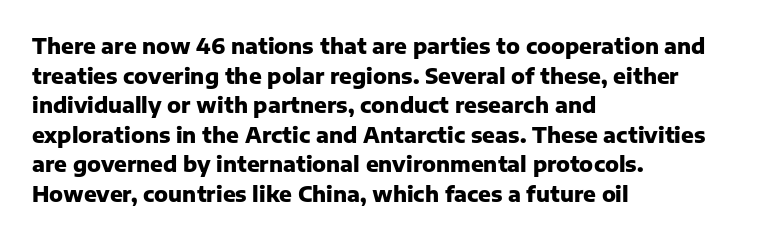
The image shows 21 px bold type, upright; set left-aligned, normal line spacing (1.41x), normal letter spacing, not underlined.
